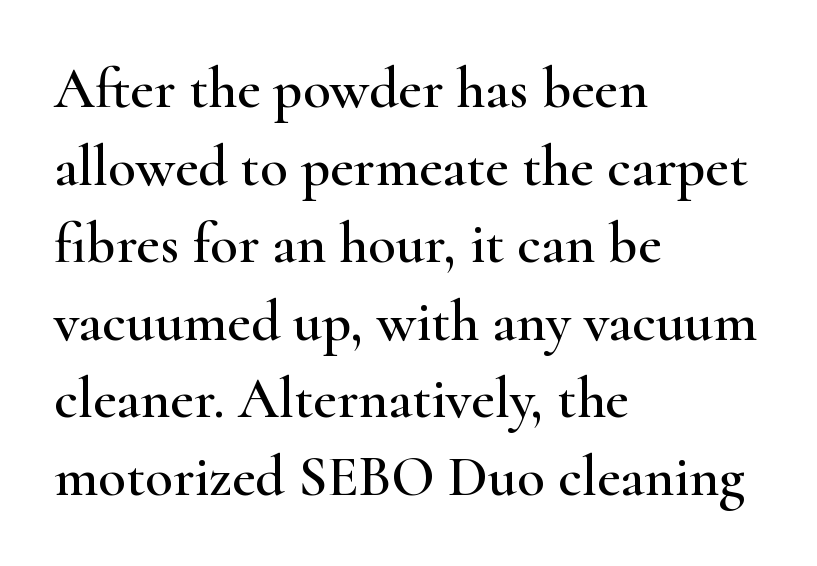
Q: Is the text italic (slanted)? A: No, it is upright.
Q: Is the typeface a serif or a sans-serif typeface? A: Serif.
Q: Is the text underlined? A: No.
Q: How is the paragraph aligned? A: Left-aligned.
Q: Is the spacing between letters normal or unusually wide? A: Normal.
Q: Is the spacing between lines tight, normal or loose? A: Normal.
Q: Width (condensed, normal, or wide)? A: Wide.
Q: Stroke contrast? A: High.
Q: x-height? A: Small.
Q: Monospaced? A: No.
